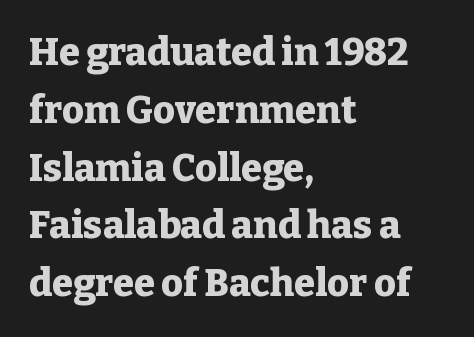
Which margin do the lines hug? The left one — the right edge is uneven. Are there feet on the stems? There are — it's a serif. Regular leading. Bare-footed words on every line. Spacing verdict: proportional, widths tailored to each character. Posture: upright roman.
